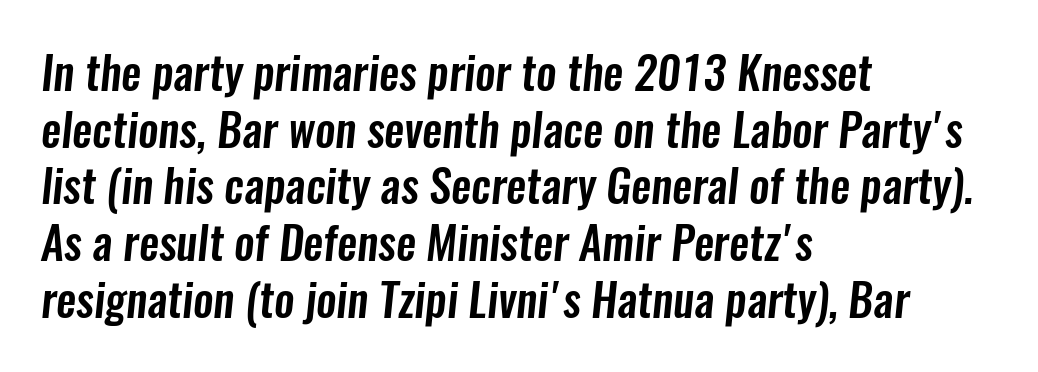
Leading matches the norm, producing a regular column. Typeset ragged right — the left edge is the straight one. This sample uses plain, unmodified letter spacing. Looks like regular typesetting: each glyph gets only the width it needs. Honestly, there is no underline to notice here at all.
